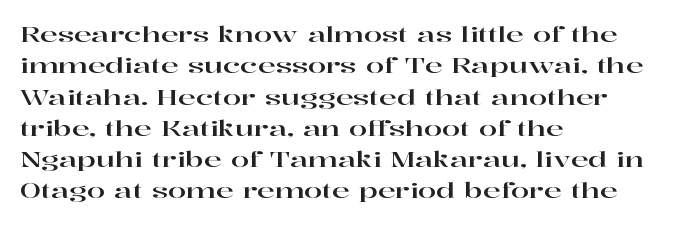
The image shows 21 px text type, upright; set left-aligned, normal line spacing (1.49x), normal letter spacing, not underlined.
